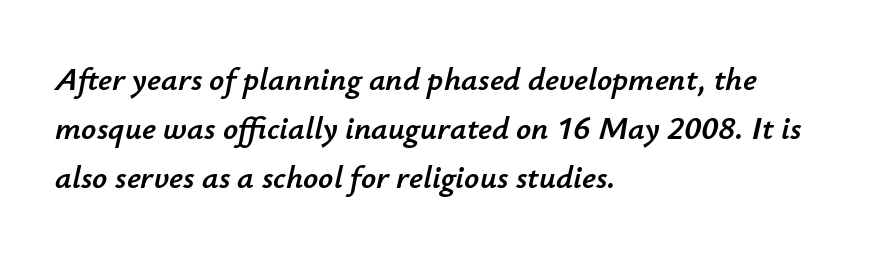
The image shows 33 px text type, italic (leaning right); set left-aligned, normal line spacing (1.49x), normal letter spacing, not underlined; low stroke contrast and a small x-height.
